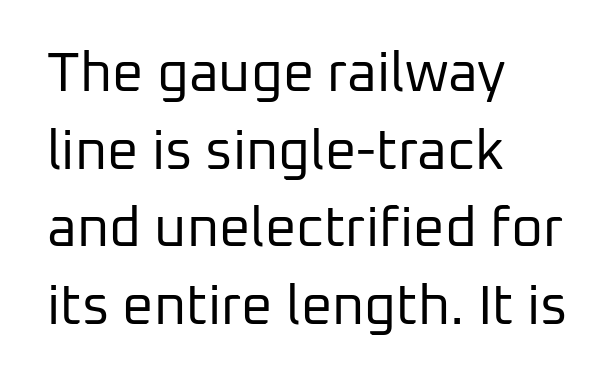
The strokes are not fattened; the text isn't bold. All the whitespace from short lines collects on the right. Each letter keeps its own natural width here, so spacing adapts to shape. Successive baselines arrive at the customary interval.
